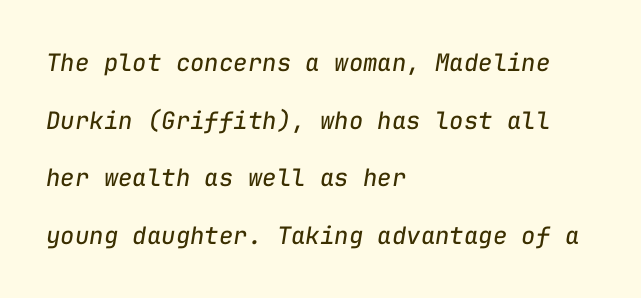
The image shows 24 px text type, italic (leaning right); set left-aligned, loose line spacing (2.4x), normal letter spacing, not underlined.
